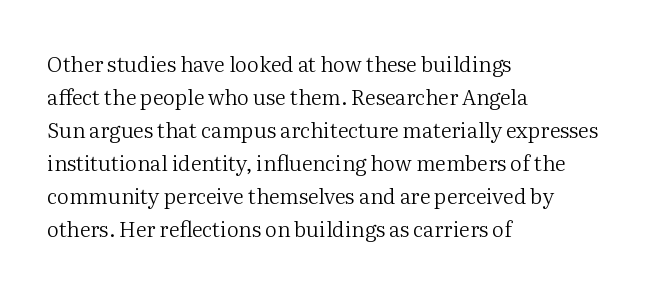
The image shows 21 px text type, upright; set left-aligned, normal line spacing (1.57x), normal letter spacing, not underlined.
